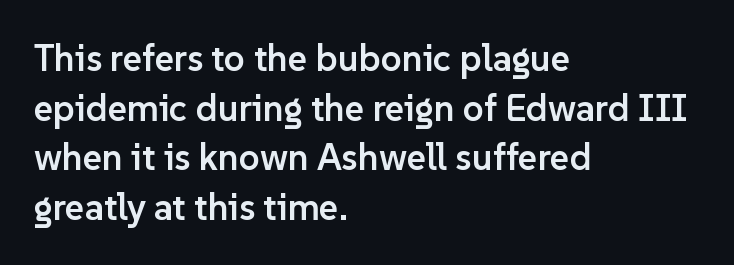
{"serif": "no", "italic": "no", "bold": "semi", "weight": "semibold", "width": "normal", "stroke_contrast": "low", "x_height": "medium", "monospaced": "no", "underline": "no", "align": "left", "line_spacing": "normal", "line_spacing_ratio": 1.34, "letter_spacing": "normal", "letter_spacing_em": 0.0, "glyph_px": 37}
